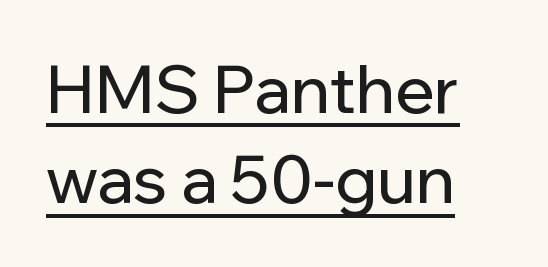
{"serif": "no", "italic": "no", "width": "normal", "stroke_contrast": "low", "x_height": "medium", "monospaced": "no", "underline": "yes", "align": "left", "line_spacing": "normal", "line_spacing_ratio": 1.37, "letter_spacing": "normal", "letter_spacing_em": 0.0, "glyph_px": 66}
